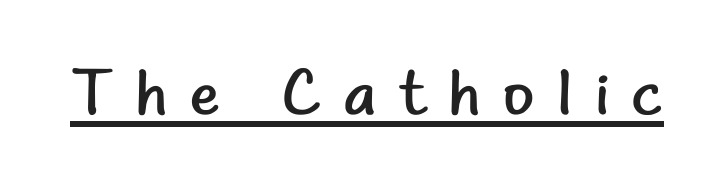
Q: Is the text bold? A: No.
Q: Is the text italic (slanted)? A: No, it is upright.
Q: Is the typeface a serif or a sans-serif typeface? A: Sans-serif.
Q: Is the text underlined? A: Yes.
Q: Is the spacing between letters normal or unusually wide? A: Unusually wide.
Q: Width (condensed, normal, or wide)? A: Normal.
Q: Stroke contrast? A: Low.
Q: x-height? A: Small.
Q: Monospaced? A: No.
